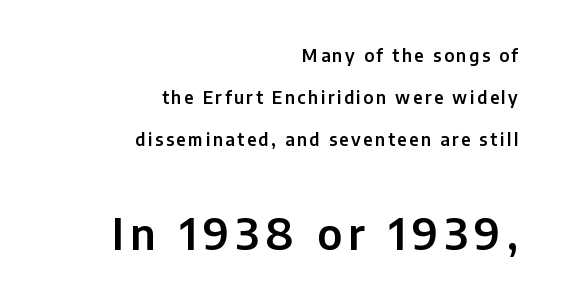
The image shows 43 px sans-serif type, upright; set right-aligned, loose line spacing (2.48x), not underlined; the second (bottom) block is 2.53x larger; low stroke contrast and a medium x-height.
